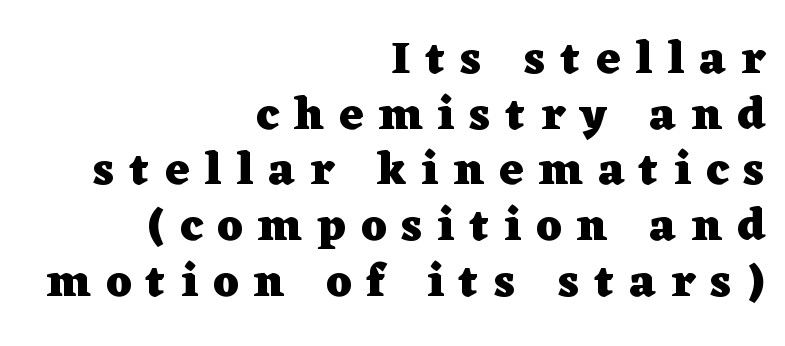
{"serif": "yes", "italic": "no", "bold": "yes", "weight": "heavy", "width": "wide", "stroke_contrast": "low", "x_height": "medium", "monospaced": "no", "underline": "no", "align": "right", "line_spacing_ratio": 1.21, "letter_spacing": "wide", "letter_spacing_em": 0.33, "glyph_px": 46}
